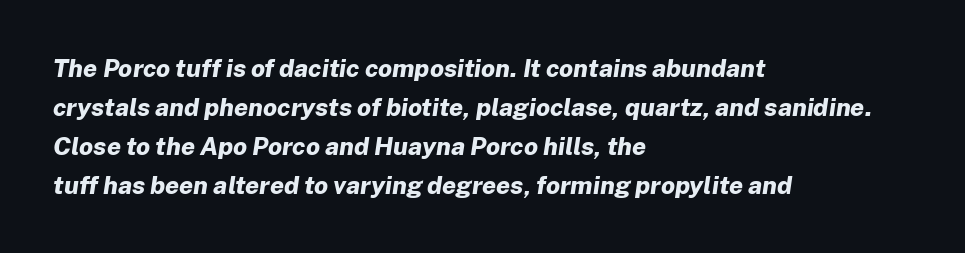
{"italic": "yes", "lean": "right", "slant_degrees": 8, "bold": "yes", "underline": "no", "align": "left", "line_spacing": "normal", "line_spacing_ratio": 1.56, "letter_spacing": "normal", "letter_spacing_em": 0.0, "glyph_px": 25}
